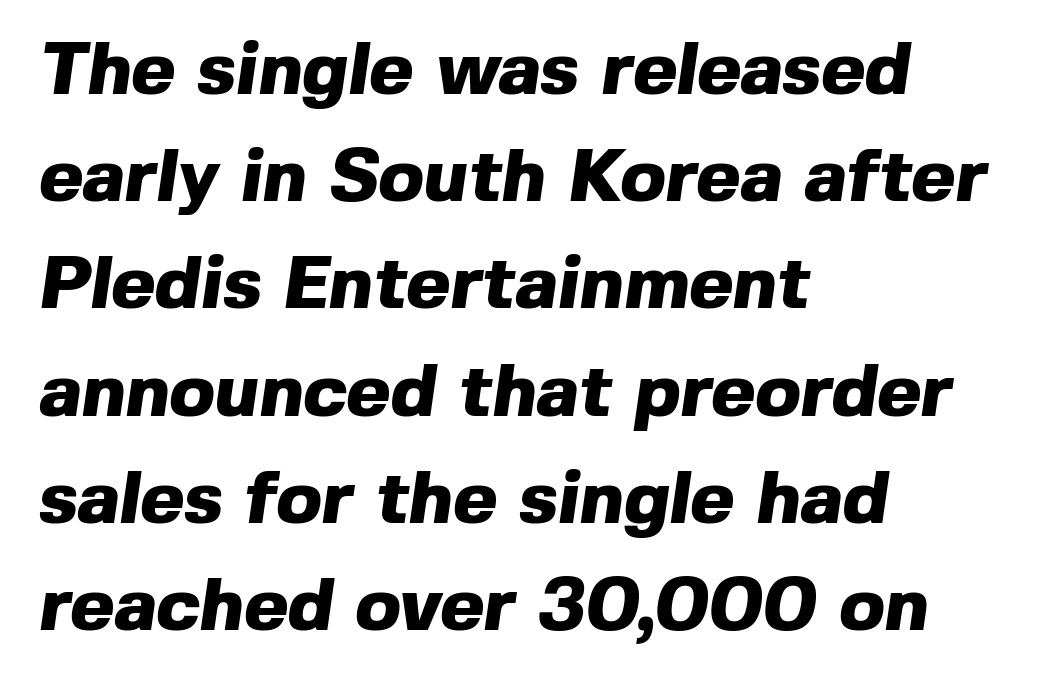
Q: Is the text bold? A: Yes.
Q: Is the typeface a serif or a sans-serif typeface? A: Sans-serif.
Q: Is the text underlined? A: No.
Q: How is the paragraph aligned? A: Left-aligned.
Q: Is the spacing between letters normal or unusually wide? A: Normal.
Q: Is the spacing between lines tight, normal or loose? A: Normal.
Q: Width (condensed, normal, or wide)? A: Normal.
Q: x-height? A: Medium.
Q: Monospaced? A: No.
